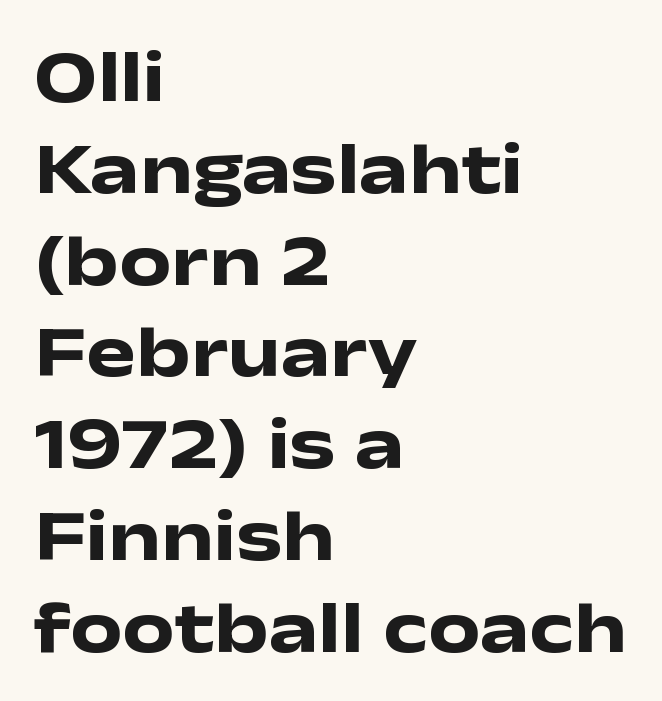
Rule under the text: the space is simply empty. The passage is arranged the way most books set body copy — flush left. What kind of face is this? One without serifs — a sans. Nothing unusual about the tracking: characters are spaced as the font intends. Rendered with straight, roman letterforms.
